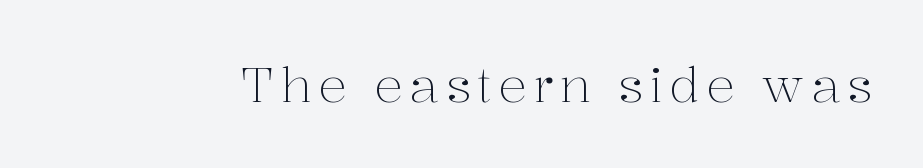
Counters stay open thanks to moderate or lighter strokes. Are there feet on the stems? There are — it's a serif. Looks like regular typesetting: each glyph gets only the width it needs. The space beneath each line is pristine and unruled.
